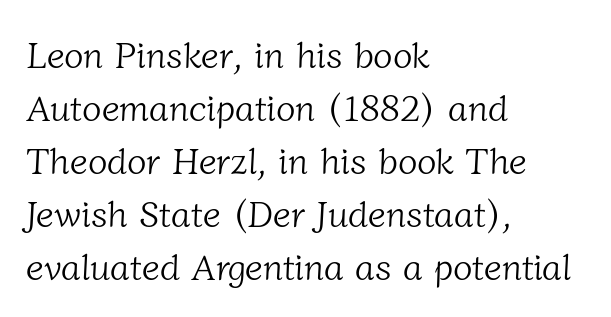
The image shows 36 px light serif type; set left-aligned, normal line spacing (1.47x), normal letter spacing, not underlined; low stroke contrast and a medium x-height.
